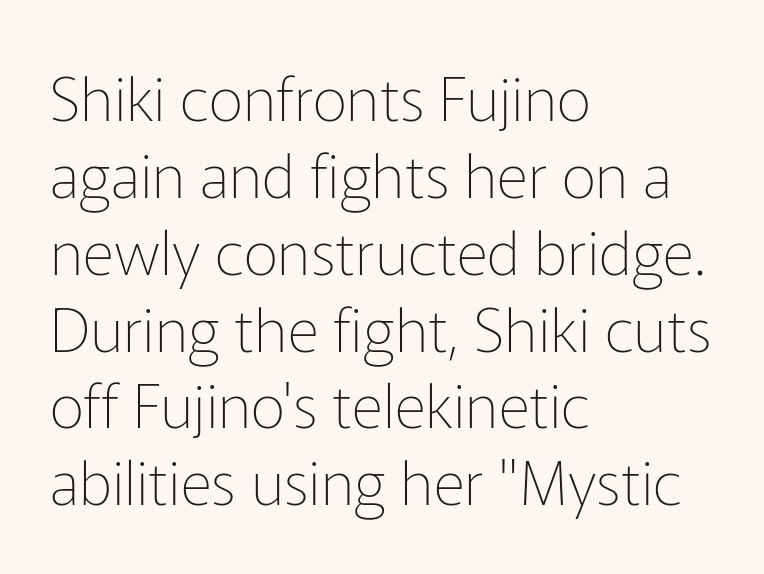
Interline gaps are of average width in this sample. The weight tops out at a normal text grade. A sans-serif font was chosen for this passage. The face used here is proportionally spaced, like ordinary book or web type.
